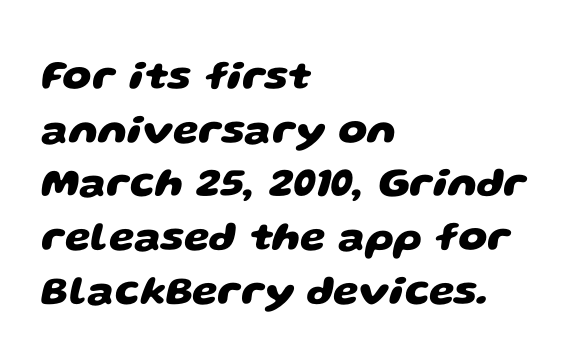
Each new line begins a customary step beneath the previous one. Does the type have serifs? No, each stem ends abruptly. This sample has the flowing, uneven cadence of proportional lettering. Underlining? Definitely not there.
